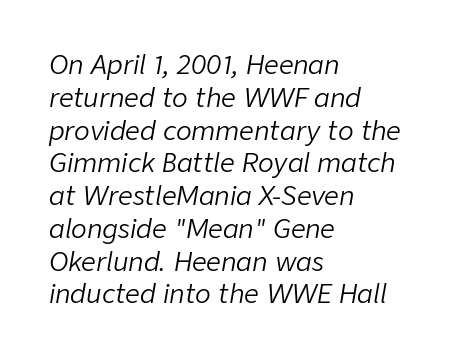
{"italic": "yes", "lean": "right", "slant_degrees": 9, "bold": "no", "underline": "no", "align": "left", "line_spacing": "normal", "line_spacing_ratio": 1.26, "letter_spacing": "normal", "letter_spacing_em": 0.0, "glyph_px": 26}
